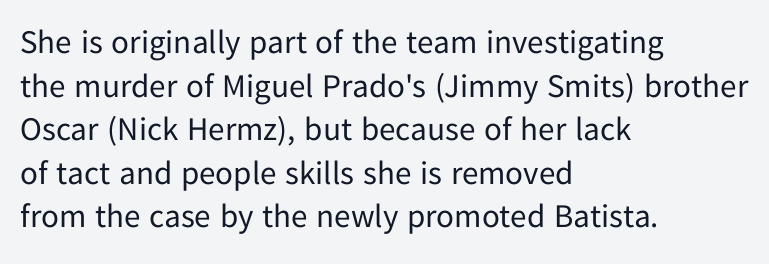
You could not count columns in this text — the font is proportionally spaced. These lines are set flush left with a ragged right edge. Ascenders rise straight up at ninety degrees. The passage shown stacks its lines at a standard gap. Bare-footed words on every line. Words appear dense and cohesive because spacing is normal.
